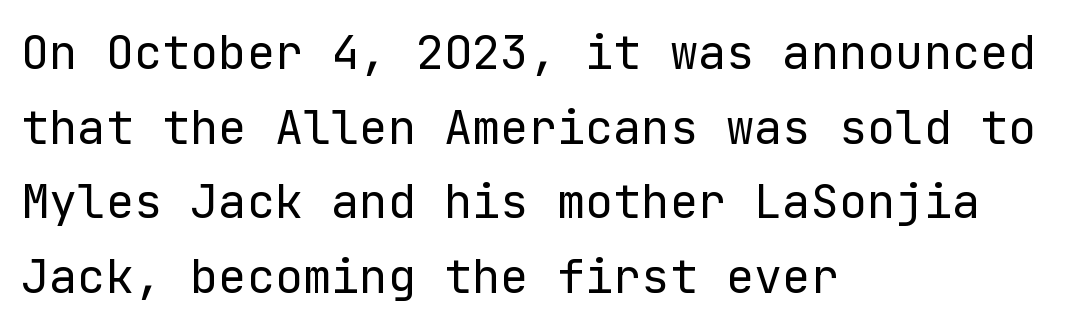
{"serif": "no", "italic": "no", "bold": "no", "weight": "regular", "width": "normal", "stroke_contrast": "low", "x_height": "medium", "underline": "no", "align": "left", "line_spacing": "normal", "line_spacing_ratio": 1.59, "letter_spacing": "normal", "letter_spacing_em": 0.0, "glyph_px": 47}
